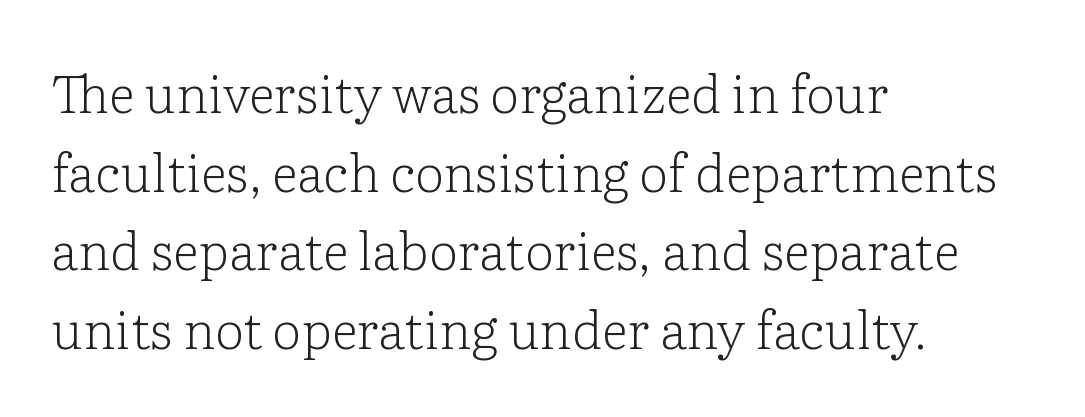
The image shows 52 px light serif type, upright; set left-aligned, normal line spacing (1.51x), normal letter spacing, not underlined; low stroke contrast and a medium x-height.
